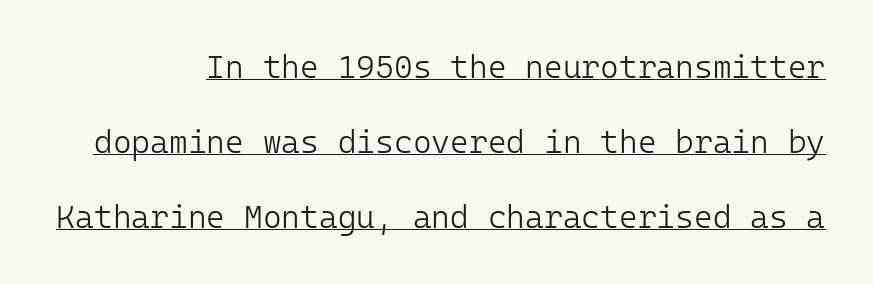
How would I describe the line gaps? Wide and relaxed. Posture: straight, roman, zero tilt. On a weight scale, this lands at 450 or below. Do the characters align in a grid? Yes, the font is monospaced. Unlike a traditional serif, this face leaves its strokes unadorned.
